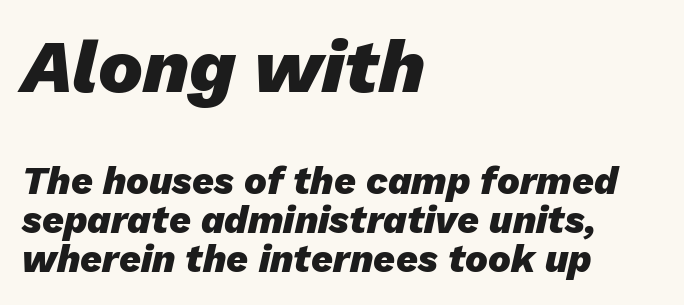
{"italic": "yes", "lean": "right", "slant_degrees": 13, "bold": "yes", "weight": "heavy", "width": "normal", "stroke_contrast": "low", "x_height": "medium", "monospaced": "no", "underline": "no", "align": "left", "line_spacing": "tight", "line_spacing_ratio": 1.02, "letter_spacing": "normal", "letter_spacing_em": 0.0, "larger_block": "first", "size_ratio": 1.97, "glyph_px": 75}
